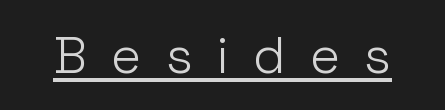
{"serif": "no", "italic": "no", "bold": "no", "weight": "light", "width": "normal", "stroke_contrast": "low", "x_height": "medium", "monospaced": "no", "underline": "yes", "letter_spacing": "wide", "letter_spacing_em": 0.47, "glyph_px": 51}
